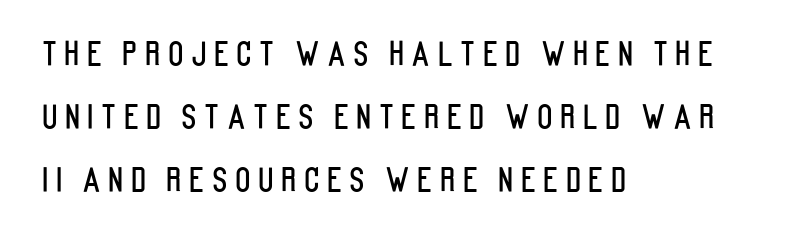
{"serif": "no", "italic": "no", "width": "condensed", "stroke_contrast": "low", "x_height": "large", "monospaced": "no", "underline": "no", "align": "left", "line_spacing": "loose", "line_spacing_ratio": 1.97, "letter_spacing": "wide", "letter_spacing_em": 0.23, "glyph_px": 32}
